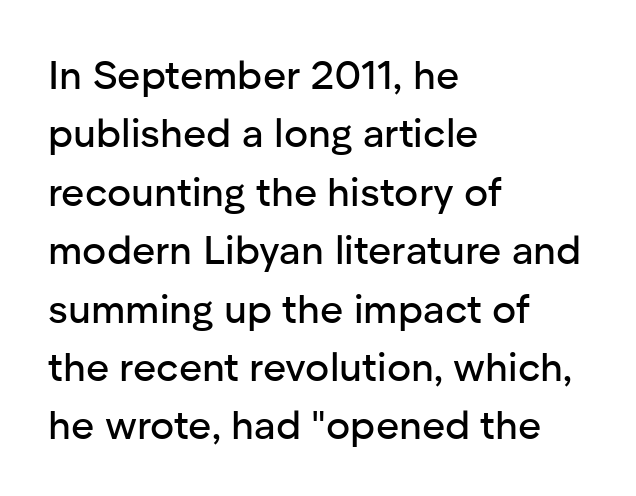
{"serif": "no", "italic": "no", "width": "normal", "stroke_contrast": "low", "x_height": "medium", "monospaced": "no", "underline": "no", "align": "left", "line_spacing": "normal", "line_spacing_ratio": 1.46, "letter_spacing": "normal", "letter_spacing_em": 0.0, "glyph_px": 40}
